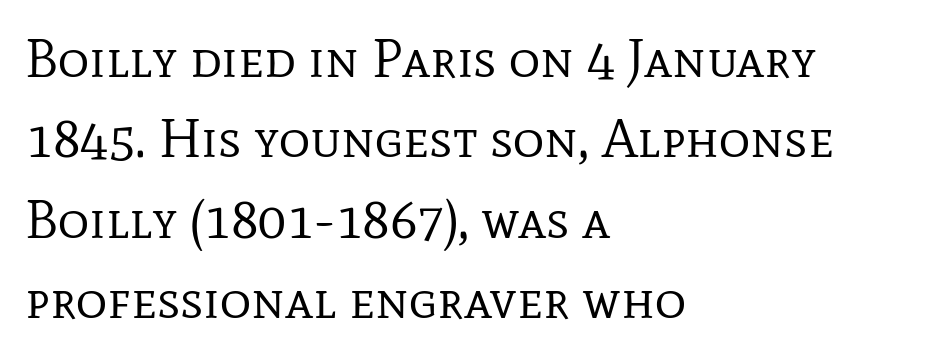
Q: Is the text bold? A: No.
Q: Is the text italic (slanted)? A: No, it is upright.
Q: Is the typeface a serif or a sans-serif typeface? A: Serif.
Q: Is the text underlined? A: No.
Q: How is the paragraph aligned? A: Left-aligned.
Q: Is the spacing between letters normal or unusually wide? A: Normal.
Q: Is the spacing between lines tight, normal or loose? A: Normal.
Q: Width (condensed, normal, or wide)? A: Normal.
Q: Stroke contrast? A: Low.
Q: x-height? A: Medium.
Q: Monospaced? A: No.
